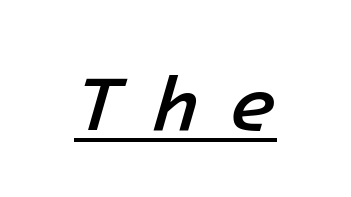
{"italic": "yes", "lean": "right", "slant_degrees": 16, "bold": "semi", "weight": "semibold", "width": "normal", "stroke_contrast": "low", "x_height": "medium", "underline": "yes", "letter_spacing": "wide", "letter_spacing_em": 0.38, "glyph_px": 78}
